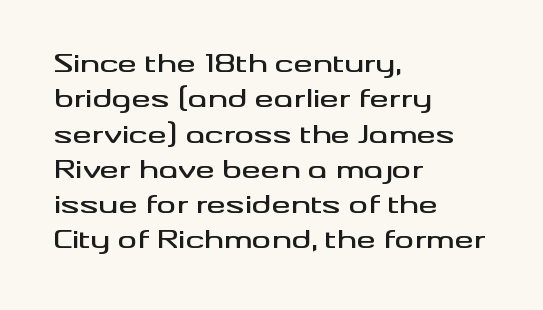
The image shows 24 px text type, upright; set left-aligned, normal line spacing (1.47x), normal letter spacing, not underlined.
